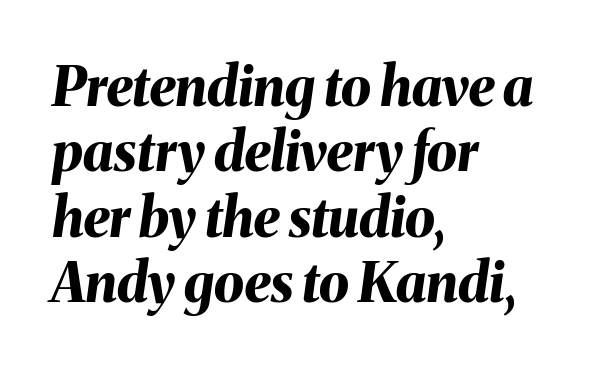
{"italic": "yes", "lean": "right", "slant_degrees": 8, "bold": "yes", "weight": "bold", "width": "normal", "stroke_contrast": "medium", "x_height": "medium", "monospaced": "no", "underline": "no", "align": "left", "line_spacing_ratio": 1.21, "letter_spacing": "normal", "letter_spacing_em": 0.0, "glyph_px": 54}
